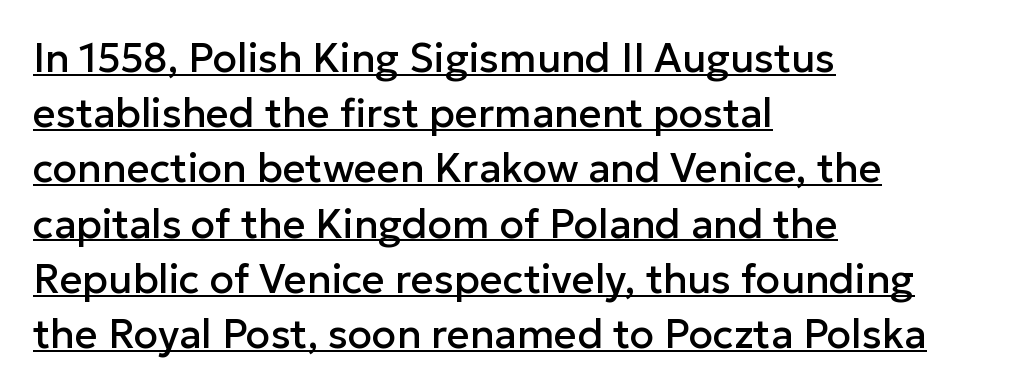
{"serif": "no", "italic": "no", "width": "normal", "stroke_contrast": "low", "x_height": "medium", "monospaced": "no", "underline": "yes", "align": "left", "line_spacing": "normal", "line_spacing_ratio": 1.38, "letter_spacing": "normal", "letter_spacing_em": 0.0, "glyph_px": 40}
